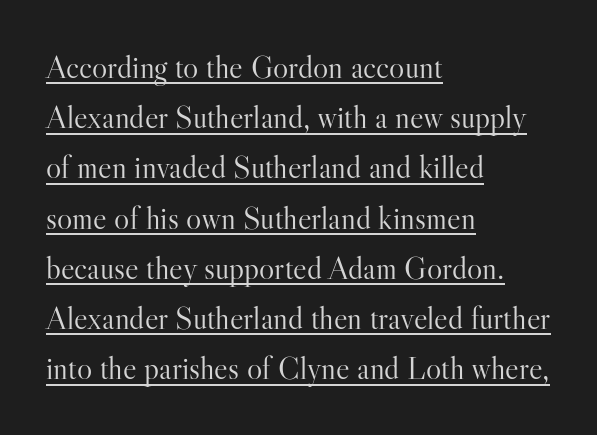
{"serif": "yes", "italic": "no", "bold": "no", "weight": "light", "width": "normal", "stroke_contrast": "high", "x_height": "small", "monospaced": "no", "underline": "yes", "align": "left", "line_spacing": "normal", "line_spacing_ratio": 1.57, "letter_spacing": "normal", "letter_spacing_em": 0.0, "glyph_px": 32}
